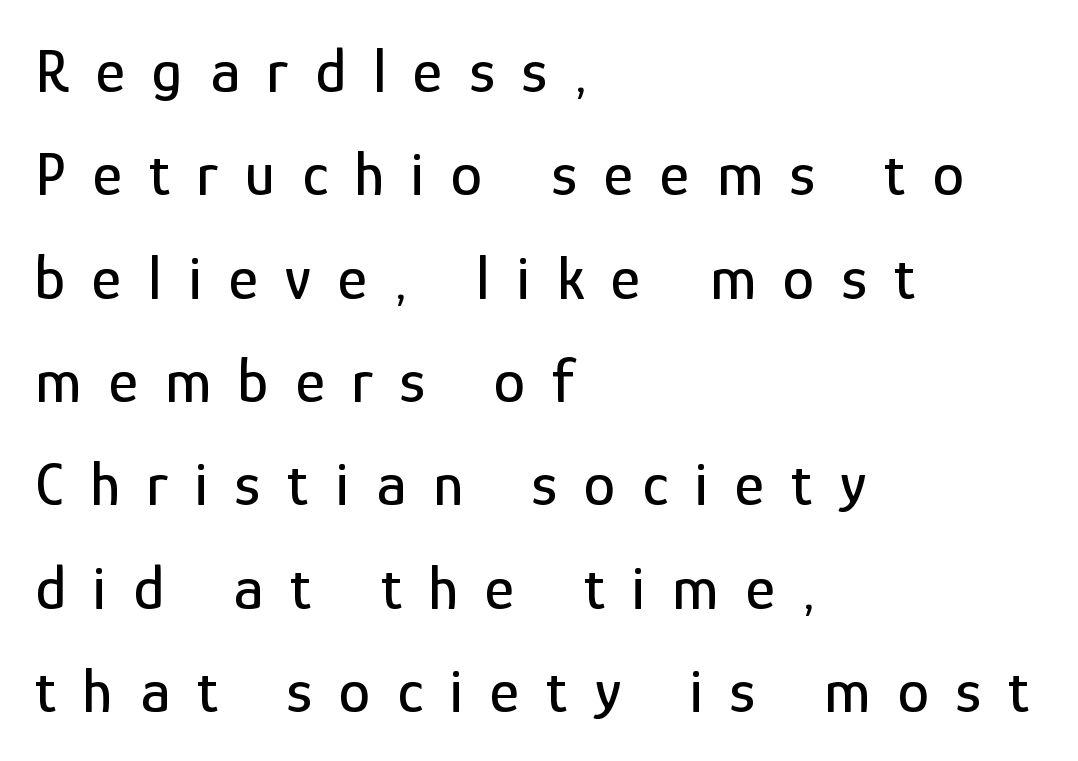
{"serif": "no", "italic": "no", "width": "condensed", "stroke_contrast": "low", "x_height": "medium", "monospaced": "no", "underline": "no", "align": "left", "line_spacing": "normal", "line_spacing_ratio": 1.64, "letter_spacing": "wide", "letter_spacing_em": 0.43, "glyph_px": 63}
